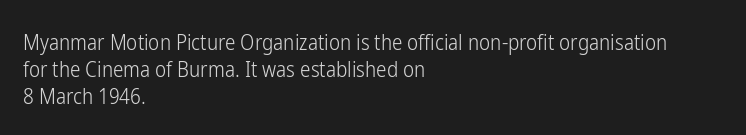
{"italic": "no", "bold": "no", "underline": "no", "align": "left", "line_spacing": "normal", "line_spacing_ratio": 1.28, "letter_spacing": "normal", "letter_spacing_em": 0.0, "glyph_px": 21}
